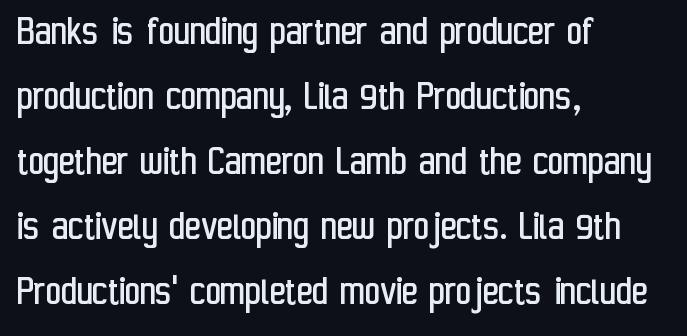
{"serif": "no", "italic": "no", "bold": "no", "weight": "regular", "width": "condensed", "stroke_contrast": "low", "x_height": "medium", "monospaced": "no", "underline": "no", "align": "left", "line_spacing": "normal", "line_spacing_ratio": 1.51, "letter_spacing": "normal", "letter_spacing_em": 0.0, "glyph_px": 43}
